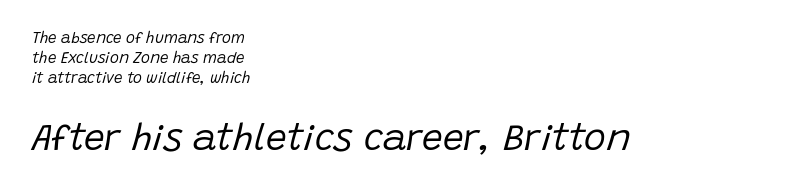
Q: Is the text bold? A: No.
Q: Is the text italic (slanted)? A: Yes, it leans right by about 15 degrees.
Q: Is the text underlined? A: No.
Q: How is the paragraph aligned? A: Left-aligned.
Q: Is the spacing between letters normal or unusually wide? A: Normal.
Q: Is the spacing between lines tight, normal or loose? A: Normal.
Q: Which block of text is set in a larger size, the first (top) or the second (bottom)? A: The second (bottom) one.
Q: Width (condensed, normal, or wide)? A: Normal.
Q: Stroke contrast? A: Low.
Q: x-height? A: Large.
Q: Monospaced? A: No.
